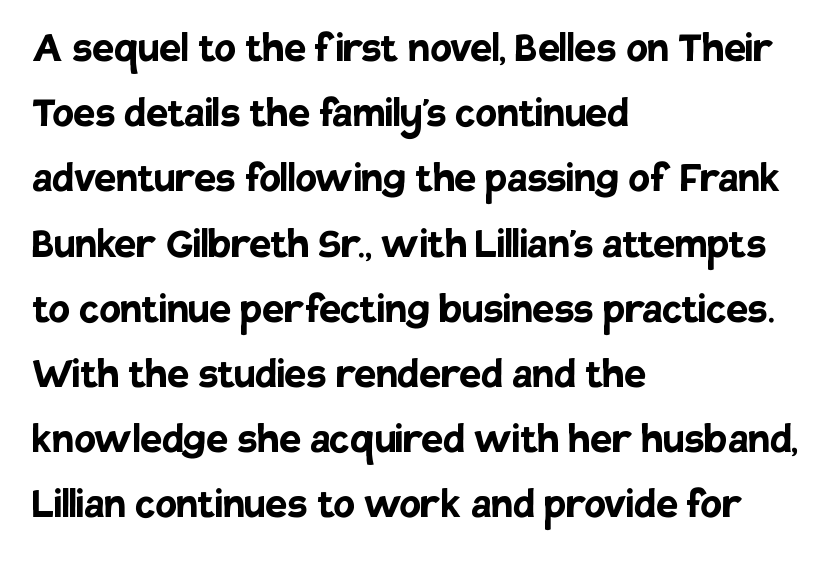
Q: Is the text bold? A: Yes.
Q: Is the text italic (slanted)? A: No, it is upright.
Q: Is the typeface a serif or a sans-serif typeface? A: Sans-serif.
Q: Is the text underlined? A: No.
Q: How is the paragraph aligned? A: Left-aligned.
Q: Is the spacing between letters normal or unusually wide? A: Normal.
Q: Is the spacing between lines tight, normal or loose? A: Normal.
Q: Width (condensed, normal, or wide)? A: Normal.
Q: Stroke contrast? A: Low.
Q: x-height? A: Large.
Q: Monospaced? A: No.
